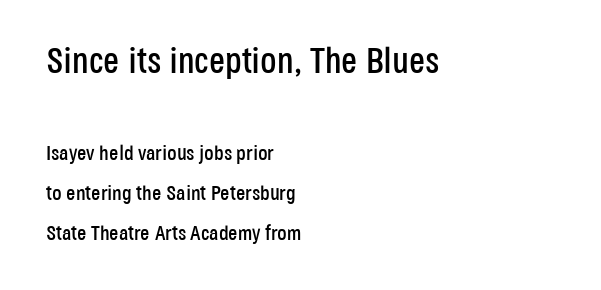
Line spacing here is loose. The letterforms sit shoulder to shoulder at normal distance. You get the large type first, then a drop to smaller type. Layout note: lines flush left.
